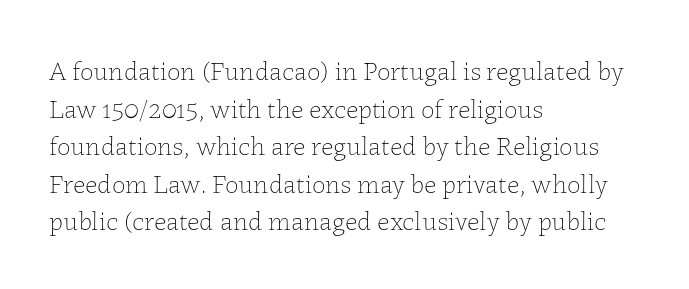
The image shows 27 px text type, upright; set left-aligned, normal line spacing (1.39x), normal letter spacing, not underlined.
